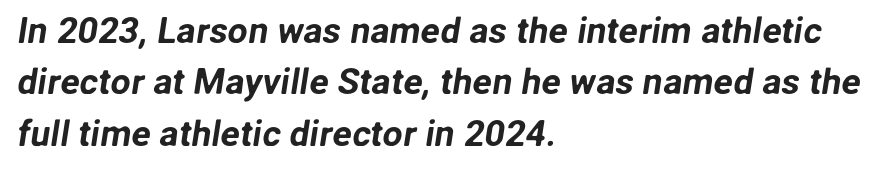
{"serif": "no", "width": "normal", "stroke_contrast": "low", "x_height": "medium", "monospaced": "no", "underline": "no", "align": "left", "line_spacing": "normal", "line_spacing_ratio": 1.43, "letter_spacing": "normal", "letter_spacing_em": 0.0, "glyph_px": 36}
